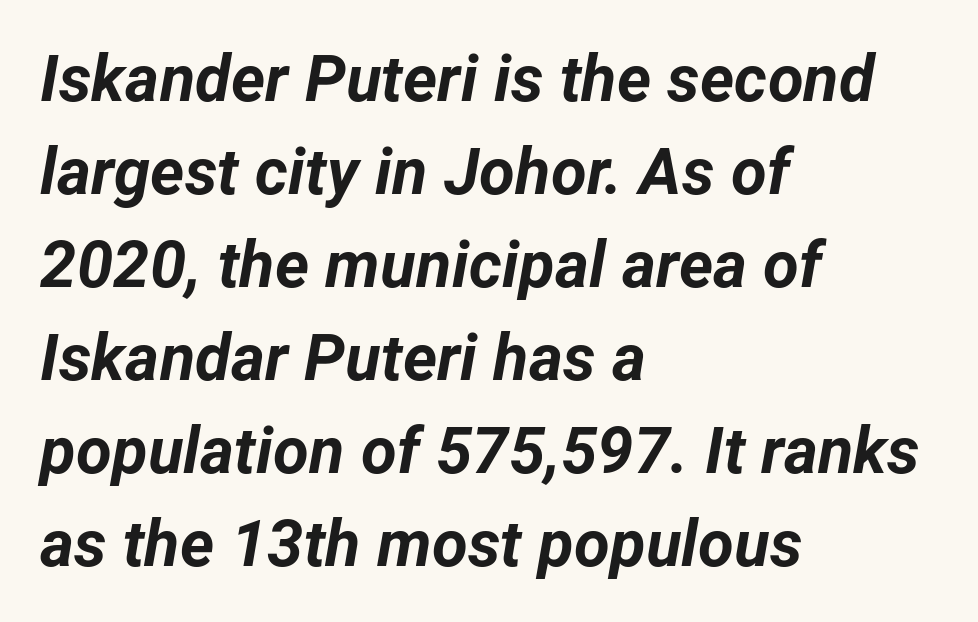
Q: Is the text bold? A: Yes.
Q: Is the text italic (slanted)? A: Yes, it leans right by about 12 degrees.
Q: Is the text underlined? A: No.
Q: How is the paragraph aligned? A: Left-aligned.
Q: Is the spacing between letters normal or unusually wide? A: Normal.
Q: Is the spacing between lines tight, normal or loose? A: Normal.
Q: Width (condensed, normal, or wide)? A: Normal.
Q: Stroke contrast? A: Low.
Q: x-height? A: Medium.
Q: Monospaced? A: No.
